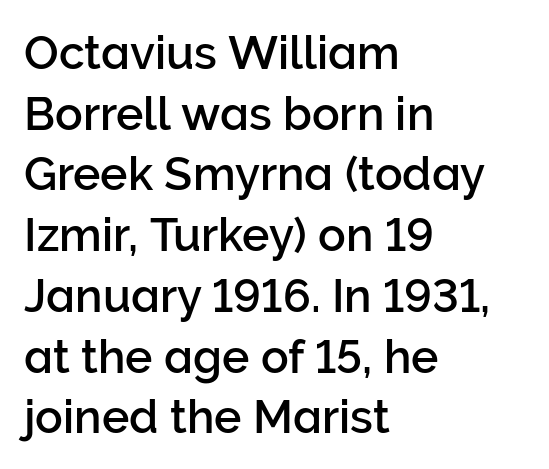
Q: Is the text italic (slanted)? A: No, it is upright.
Q: Is the typeface a serif or a sans-serif typeface? A: Sans-serif.
Q: Is the text underlined? A: No.
Q: How is the paragraph aligned? A: Left-aligned.
Q: Is the spacing between letters normal or unusually wide? A: Normal.
Q: Is the spacing between lines tight, normal or loose? A: Normal.
Q: Width (condensed, normal, or wide)? A: Normal.
Q: Stroke contrast? A: Low.
Q: x-height? A: Medium.
Q: Monospaced? A: No.
